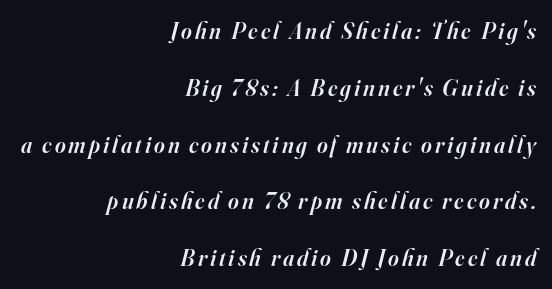
{"italic": "yes", "lean": "right", "slant_degrees": 16, "bold": "semi", "underline": "no", "align": "right", "line_spacing": "loose", "line_spacing_ratio": 2.47, "glyph_px": 23}
